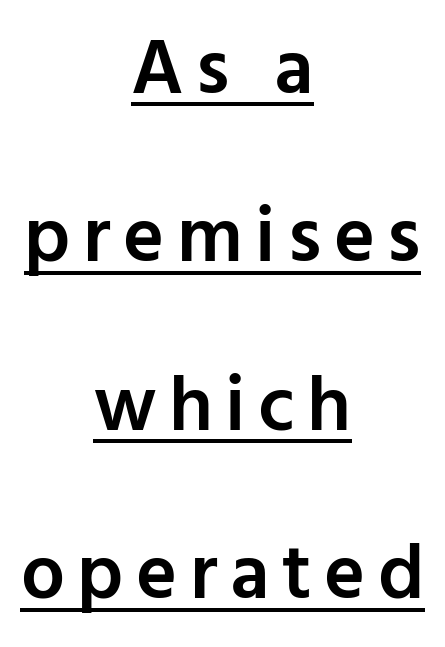
{"serif": "no", "italic": "no", "bold": "semi", "weight": "semibold", "width": "normal", "stroke_contrast": "low", "x_height": "medium", "monospaced": "no", "underline": "yes", "align": "center", "line_spacing": "loose", "line_spacing_ratio": 2.16, "glyph_px": 78}
